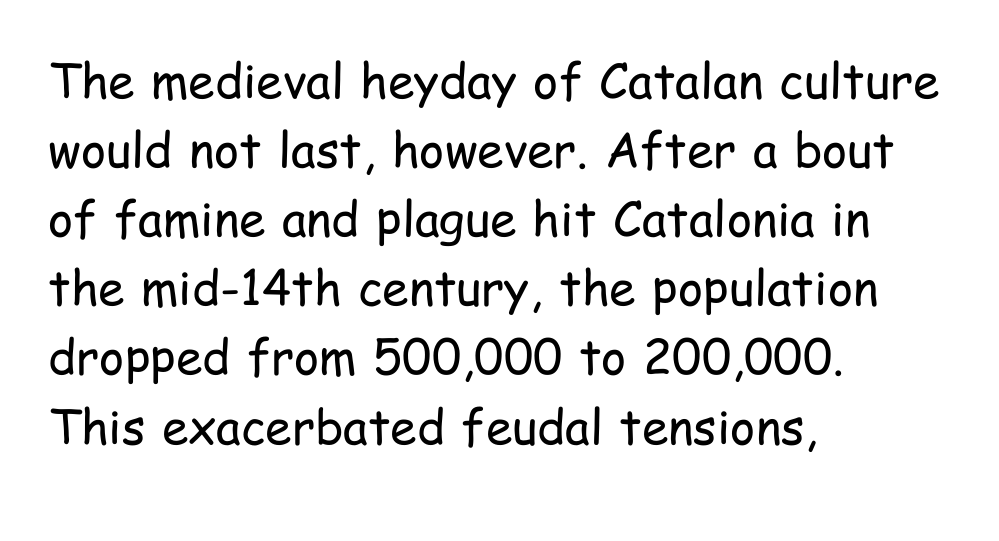
The image shows 48 px regular-weight, condensed sans-serif type, upright; set left-aligned, normal line spacing (1.44x), normal letter spacing, not underlined; low stroke contrast and a medium x-height.
